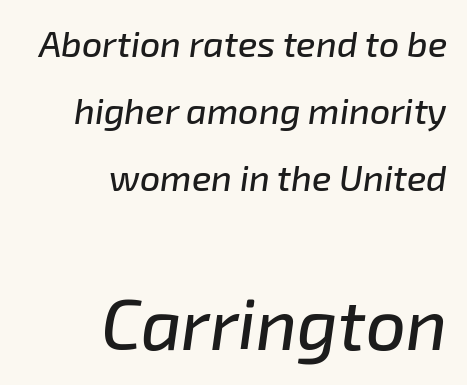
{"italic": "yes", "lean": "right", "slant_degrees": 8, "width": "normal", "stroke_contrast": "low", "x_height": "medium", "monospaced": "no", "underline": "no", "align": "right", "line_spacing_ratio": 1.86, "letter_spacing": "normal", "letter_spacing_em": 0.0, "larger_block": "second", "size_ratio": 1.97, "glyph_px": 71}
